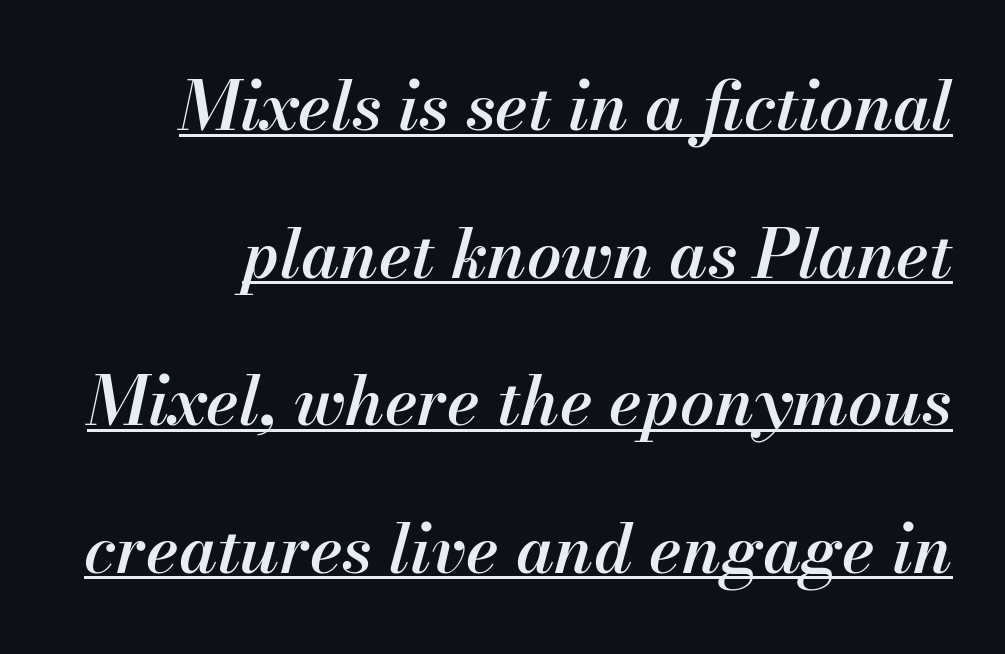
Q: Is the text bold? A: Semi-bold.
Q: Is the text italic (slanted)? A: Yes, it leans right by about 13 degrees.
Q: Is the text underlined? A: Yes.
Q: Is the spacing between letters normal or unusually wide? A: Normal.
Q: Is the spacing between lines tight, normal or loose? A: Loose.
Q: Width (condensed, normal, or wide)? A: Normal.
Q: Stroke contrast? A: Medium.
Q: x-height? A: Small.
Q: Monospaced? A: No.
